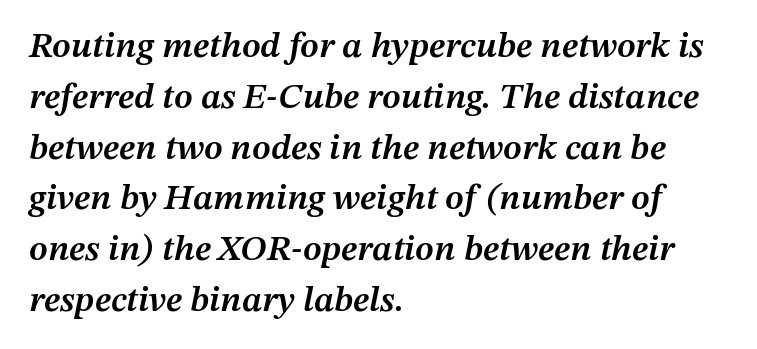
{"italic": "yes", "lean": "right", "slant_degrees": 12, "bold": "semi", "weight": "semibold", "width": "normal", "stroke_contrast": "medium", "x_height": "medium", "monospaced": "no", "underline": "no", "align": "left", "line_spacing": "normal", "line_spacing_ratio": 1.41, "letter_spacing": "normal", "letter_spacing_em": 0.0, "glyph_px": 36}
